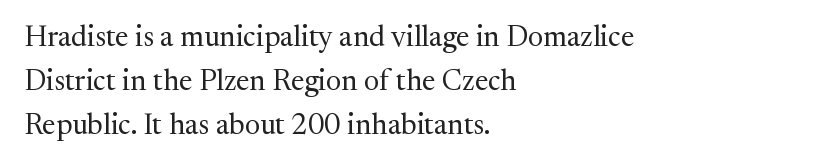
Weight class: somewhere from thin through regular. The setting favours the left margin, as ordinary paragraphs usually do. Words float on clear page, feet unadorned. The letters advance in unequal steps, a hallmark of proportional type. The horizontal fit of the characters is conventional and even. The face used here is seriffed, in the tradition of book romans.
